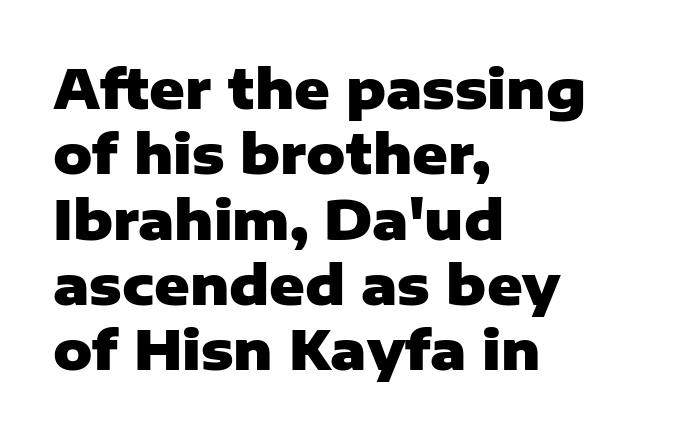
{"serif": "no", "italic": "no", "bold": "yes", "weight": "heavy", "width": "normal", "stroke_contrast": "low", "x_height": "medium", "monospaced": "no", "underline": "no", "align": "left", "line_spacing_ratio": 1.21, "letter_spacing": "normal", "letter_spacing_em": 0.0, "glyph_px": 54}
